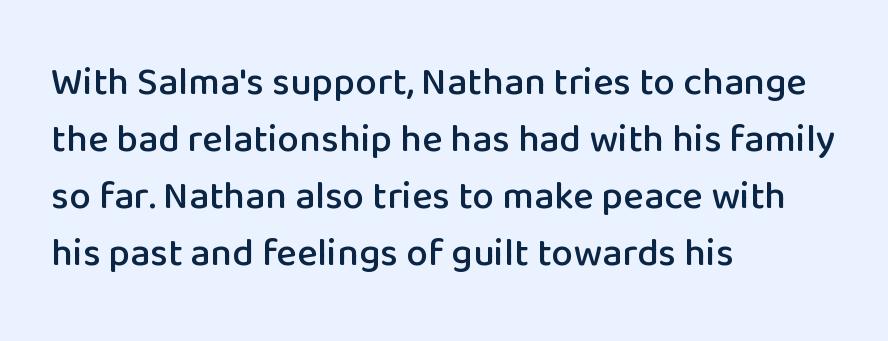
Q: Is the text italic (slanted)? A: No, it is upright.
Q: Is the typeface a serif or a sans-serif typeface? A: Sans-serif.
Q: Is the text underlined? A: No.
Q: How is the paragraph aligned? A: Left-aligned.
Q: Is the spacing between letters normal or unusually wide? A: Normal.
Q: Is the spacing between lines tight, normal or loose? A: Normal.
Q: Width (condensed, normal, or wide)? A: Normal.
Q: Stroke contrast? A: Low.
Q: x-height? A: Medium.
Q: Monospaced? A: No.
